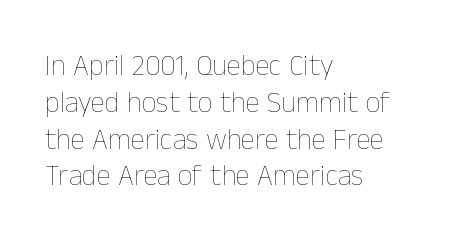
The image shows 29 px thin type, upright; set left-aligned, normal line spacing (1.27x), normal letter spacing, not underlined; low stroke contrast and a medium x-height.
